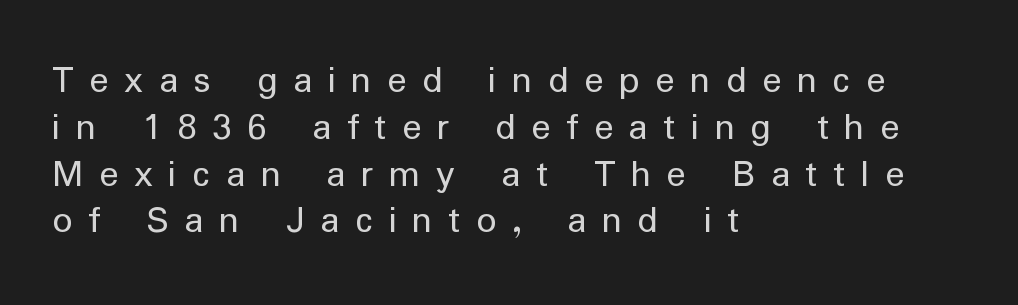
{"serif": "no", "italic": "no", "bold": "no", "weight": "regular", "width": "normal", "stroke_contrast": "low", "x_height": "medium", "monospaced": "no", "underline": "no", "align": "left", "line_spacing_ratio": 1.17, "letter_spacing": "wide", "letter_spacing_em": 0.39, "glyph_px": 40}
